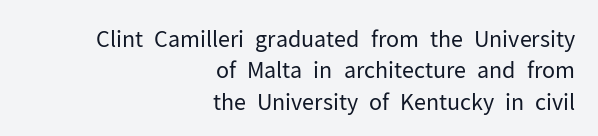
The image shows 22 px text type, upright; set right-aligned, normal line spacing (1.43x), normal letter spacing, not underlined.
